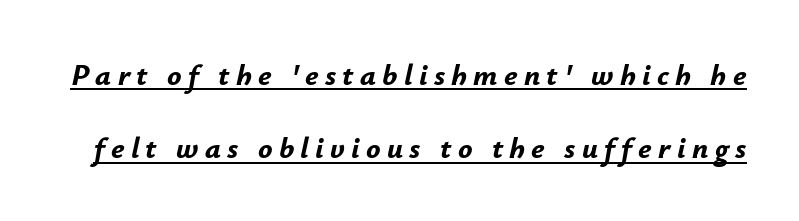
The image shows 30 px bold type, italic (leaning right); set loose line spacing (2.45x), unusually wide letter spacing (+0.21 em), underlined; low stroke contrast and a small x-height.
